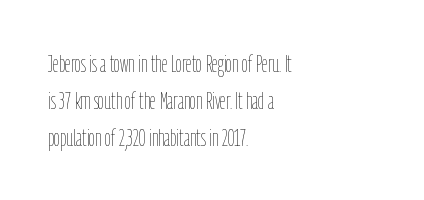
{"italic": "no", "bold": "no", "underline": "no", "align": "left", "line_spacing": "normal", "line_spacing_ratio": 1.54, "letter_spacing": "normal", "letter_spacing_em": 0.0, "glyph_px": 24}
